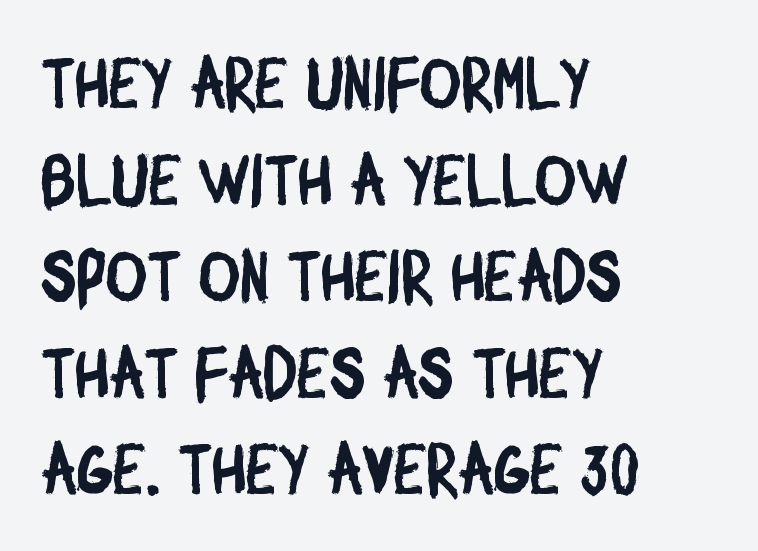
Q: Is the typeface a serif or a sans-serif typeface? A: Sans-serif.
Q: Is the text underlined? A: No.
Q: How is the paragraph aligned? A: Left-aligned.
Q: Is the spacing between letters normal or unusually wide? A: Normal.
Q: Is the spacing between lines tight, normal or loose? A: Normal.
Q: Width (condensed, normal, or wide)? A: Condensed.
Q: Stroke contrast? A: Low.
Q: x-height? A: Large.
Q: Monospaced? A: No.
